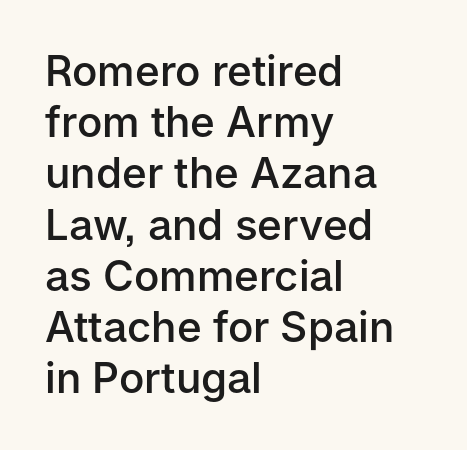
Heft: intermediate — a semibold. The passage shown is typed in a proportional face where columns would drift. These lines keep a tight, regular rhythm from letter to letter. This is roman type, the default non-slanted kind. Regarding serifs, this sample does without them. Each row of text sits above clean, open space.
